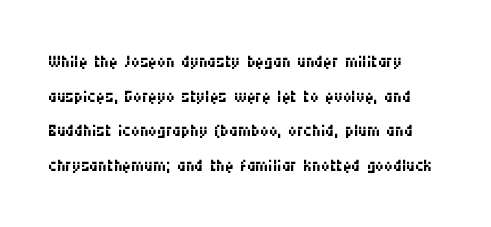
{"italic": "no", "bold": "no", "underline": "no", "align": "left", "line_spacing": "normal", "line_spacing_ratio": 1.44, "letter_spacing": "normal", "letter_spacing_em": 0.0, "glyph_px": 24}
